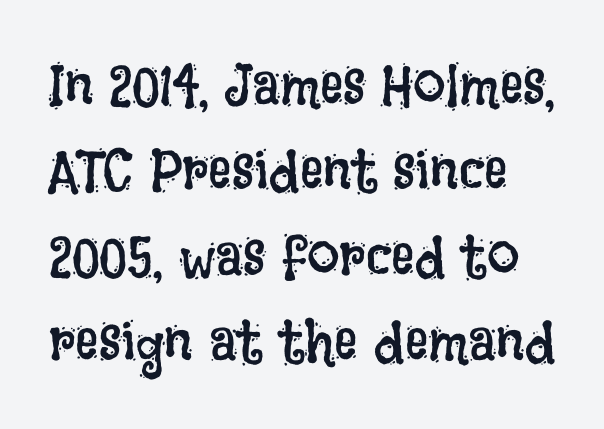
Q: Is the text bold? A: No.
Q: Is the text italic (slanted)? A: No, it is upright.
Q: Is the text underlined? A: No.
Q: Is the spacing between letters normal or unusually wide? A: Normal.
Q: Is the spacing between lines tight, normal or loose? A: Normal.
Q: Width (condensed, normal, or wide)? A: Condensed.
Q: Stroke contrast? A: Low.
Q: x-height? A: Large.
Q: Monospaced? A: No.
